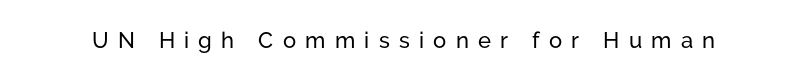
{"italic": "no", "underline": "no", "letter_spacing": "wide", "letter_spacing_em": 0.42, "glyph_px": 22}
